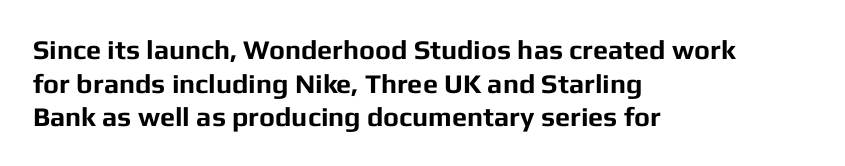
Its strokes are broad and dark, the hallmark of bold type. It's the straight-up-and-down kind of type. Regular leading. Caption: standard tracking, unaltered.
